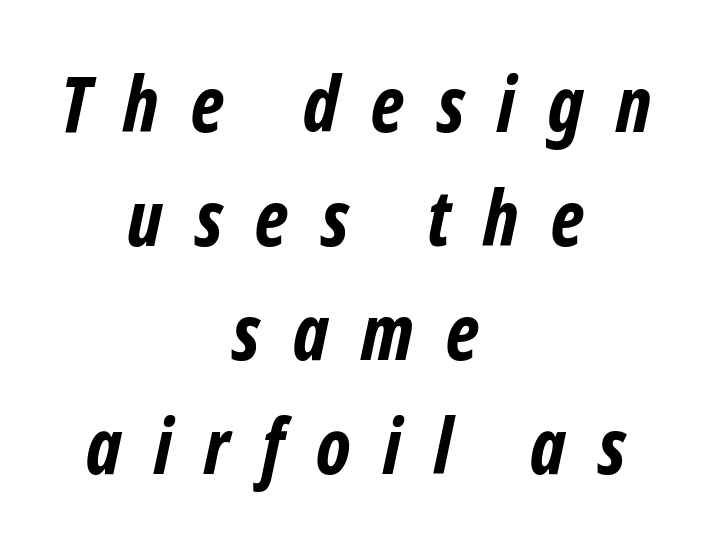
The image shows 76 px bold, condensed sans-serif type; set centered, normal line spacing (1.5x), unusually wide letter spacing (+0.43 em), not underlined; low stroke contrast and a medium x-height.
